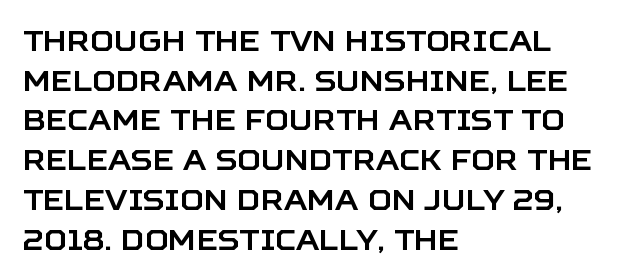
Q: Is the text italic (slanted)? A: No, it is upright.
Q: Is the typeface a serif or a sans-serif typeface? A: Sans-serif.
Q: Is the text underlined? A: No.
Q: How is the paragraph aligned? A: Left-aligned.
Q: Is the spacing between letters normal or unusually wide? A: Normal.
Q: Is the spacing between lines tight, normal or loose? A: Normal.
Q: Width (condensed, normal, or wide)? A: Normal.
Q: Stroke contrast? A: Low.
Q: x-height? A: Large.
Q: Monospaced? A: No.
